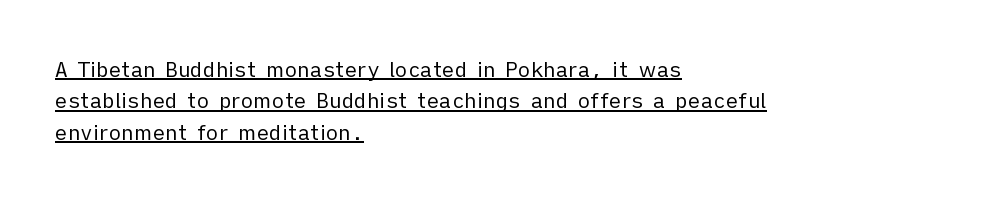
{"italic": "no", "bold": "no", "underline": "yes", "align": "left", "line_spacing": "normal", "line_spacing_ratio": 1.5, "letter_spacing": "normal", "letter_spacing_em": 0.0, "glyph_px": 21}
